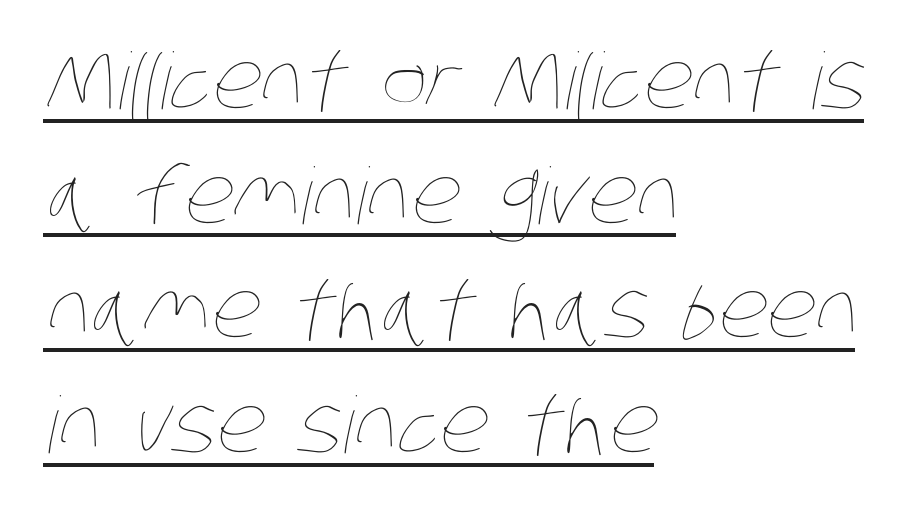
The image shows 78 px thin, condensed type; set left-aligned, normal line spacing (1.47x), normal letter spacing, underlined; low stroke contrast and a large x-height.
